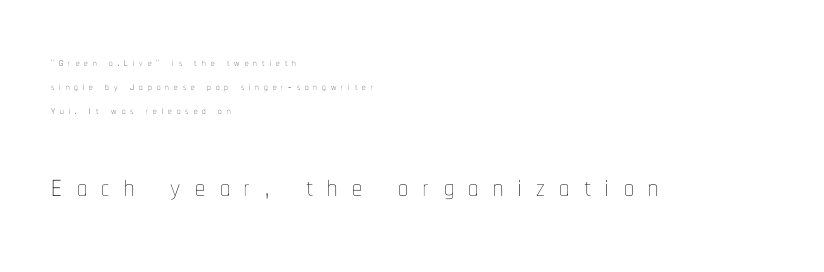
Q: Is the text bold? A: No.
Q: Is the text italic (slanted)? A: No, it is upright.
Q: Is the text underlined? A: No.
Q: How is the paragraph aligned? A: Left-aligned.
Q: Is the spacing between letters normal or unusually wide? A: Unusually wide.
Q: Which block of text is set in a larger size, the first (top) or the second (bottom)? A: The second (bottom) one.
Q: Width (condensed, normal, or wide)? A: Condensed.
Q: Stroke contrast? A: Low.
Q: x-height? A: Medium.
Q: Monospaced? A: No.
